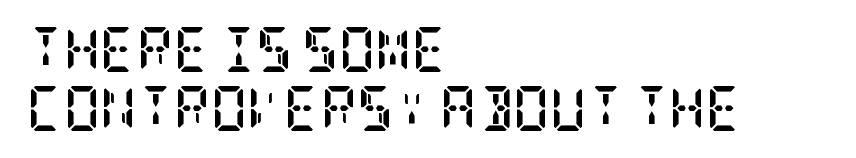
The image shows 45 px semibold, condensed serif type, upright; set left-aligned, normal line spacing (1.31x), normal letter spacing, not underlined; low stroke contrast and a large x-height.
